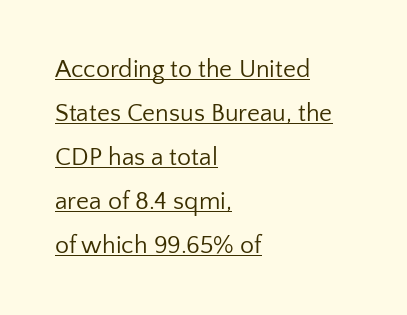
This sample carries an underscore along the baseline area. The passage shown is not bold in any degree. Notice how the stems are strictly vertical — no italics here. Between one letter and the next there's only the usual sliver of space. A student would call this left alignment; a typographer would say flush left, rag right.
